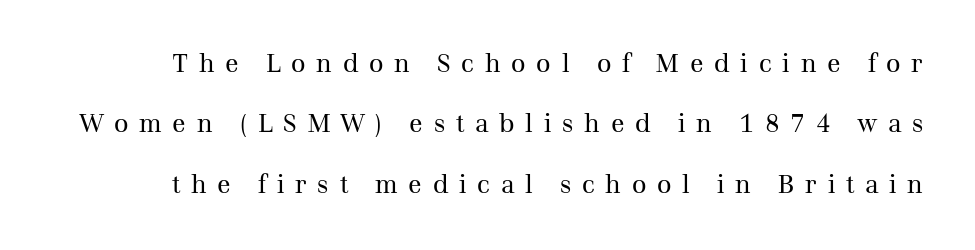
Q: Is the text bold? A: No.
Q: Is the text italic (slanted)? A: No, it is upright.
Q: Is the text underlined? A: No.
Q: Is the spacing between letters normal or unusually wide? A: Unusually wide.
Q: Is the spacing between lines tight, normal or loose? A: Loose.
